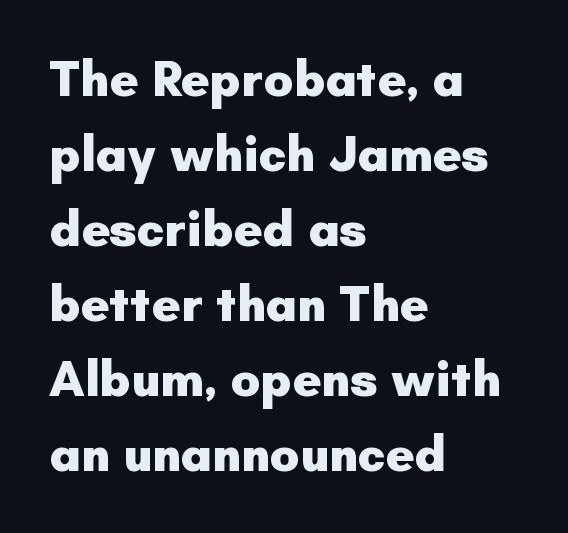
{"serif": "no", "italic": "no", "bold": "yes", "weight": "heavy", "width": "normal", "stroke_contrast": "low", "x_height": "small", "monospaced": "no", "underline": "no", "align": "left", "line_spacing": "normal", "line_spacing_ratio": 1.5, "letter_spacing": "normal", "letter_spacing_em": 0.0, "glyph_px": 50}
